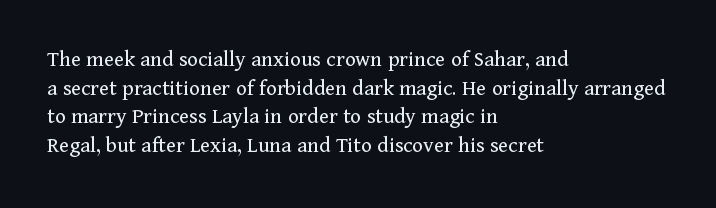
The lines sit at an ordinary, default distance from one another. The text block is weighted toward the left margin, trailing off unevenly rightward. Tracking value appears to be zero — textbook default spacing. Has an underline been added? It has not. Stroke mass is kept to a normal reading level or below.
